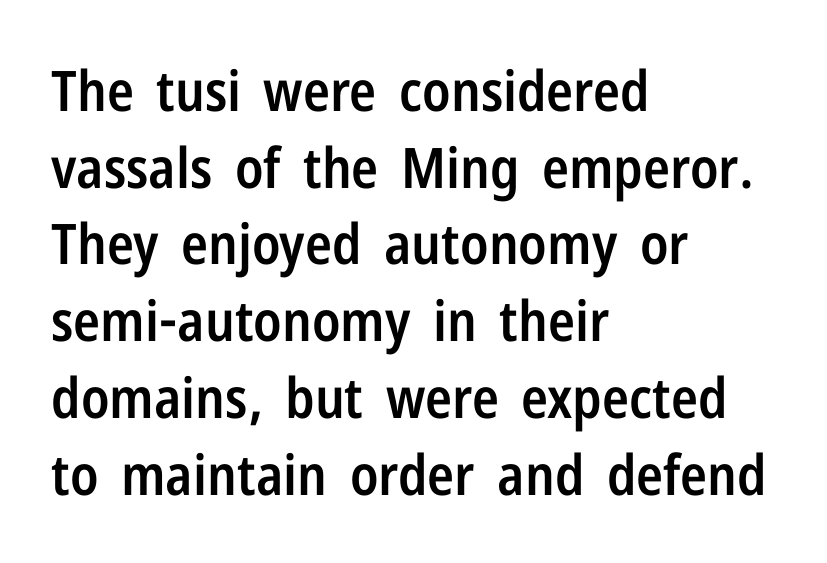
Q: Is the text bold? A: Semi-bold.
Q: Is the text italic (slanted)? A: No, it is upright.
Q: Is the typeface a serif or a sans-serif typeface? A: Sans-serif.
Q: Is the text underlined? A: No.
Q: How is the paragraph aligned? A: Left-aligned.
Q: Is the spacing between letters normal or unusually wide? A: Normal.
Q: Is the spacing between lines tight, normal or loose? A: Normal.
Q: Width (condensed, normal, or wide)? A: Condensed.
Q: Stroke contrast? A: Low.
Q: x-height? A: Medium.
Q: Monospaced? A: No.
